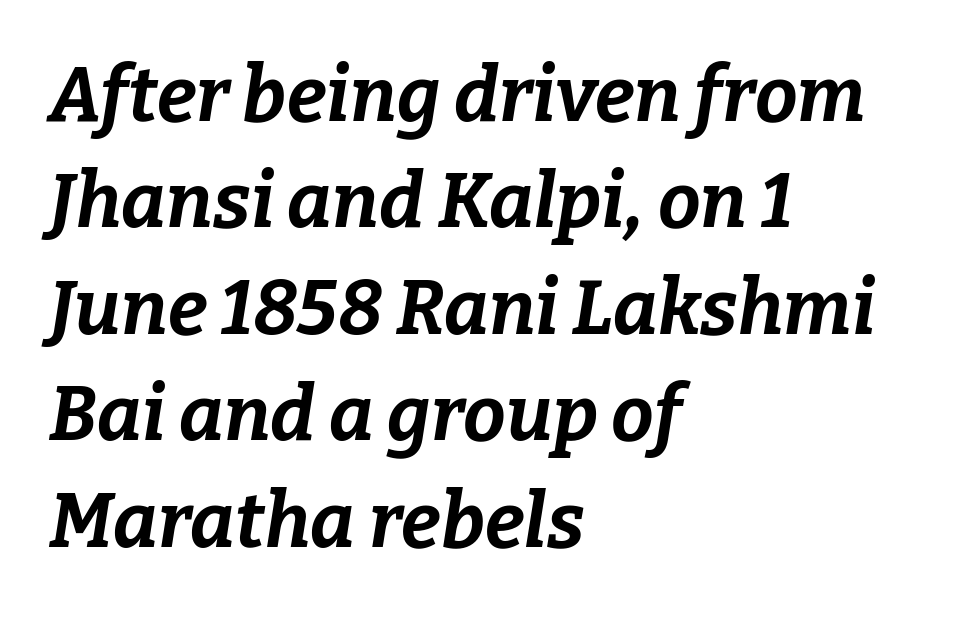
The image shows 76 px bold type, italic (leaning right); set left-aligned, normal line spacing (1.4x), normal letter spacing, not underlined; low stroke contrast and a medium x-height.
